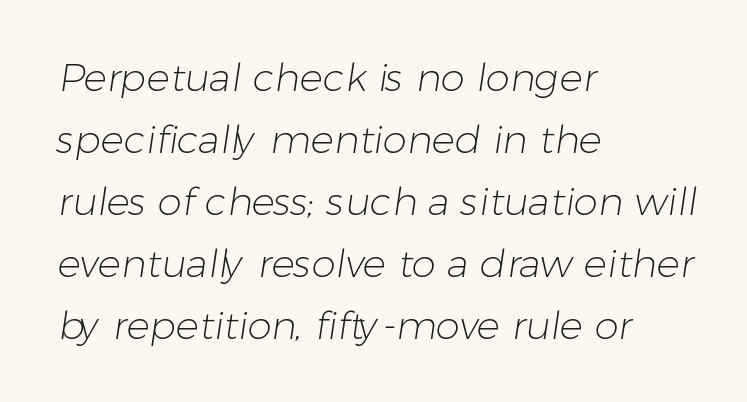
Q: Is the text bold? A: No.
Q: Is the typeface a serif or a sans-serif typeface? A: Sans-serif.
Q: Is the text underlined? A: No.
Q: How is the paragraph aligned? A: Left-aligned.
Q: Is the spacing between letters normal or unusually wide? A: Normal.
Q: Is the spacing between lines tight, normal or loose? A: Normal.
Q: Width (condensed, normal, or wide)? A: Normal.
Q: Stroke contrast? A: Low.
Q: x-height? A: Medium.
Q: Monospaced? A: No.
